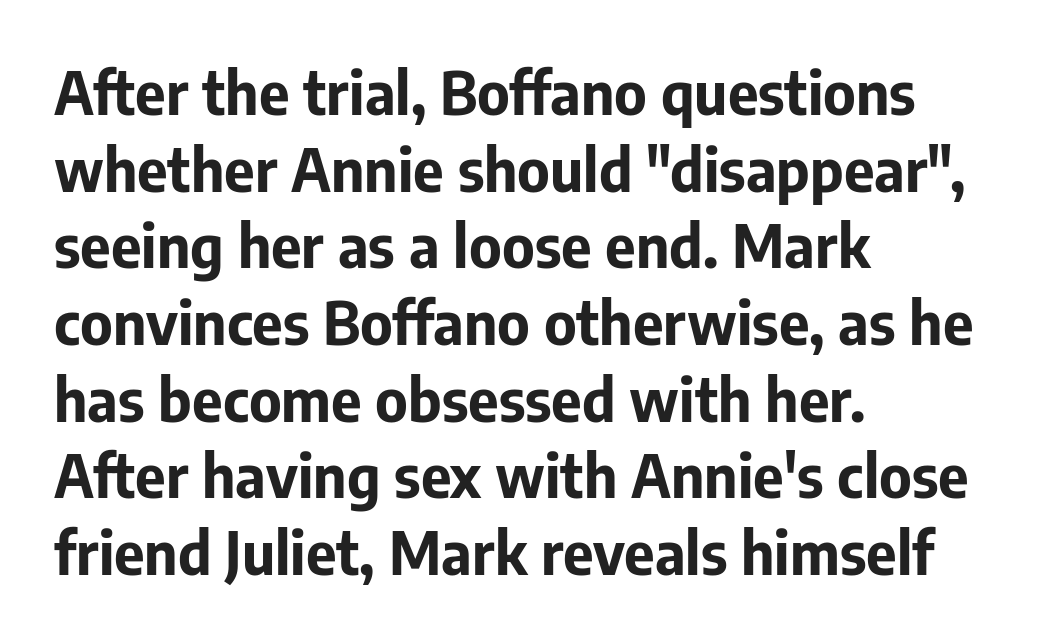
Q: Is the text bold? A: Yes.
Q: Is the text italic (slanted)? A: No, it is upright.
Q: Is the typeface a serif or a sans-serif typeface? A: Sans-serif.
Q: Is the text underlined? A: No.
Q: How is the paragraph aligned? A: Left-aligned.
Q: Is the spacing between letters normal or unusually wide? A: Normal.
Q: Is the spacing between lines tight, normal or loose? A: Normal.
Q: Width (condensed, normal, or wide)? A: Normal.
Q: Stroke contrast? A: Low.
Q: x-height? A: Medium.
Q: Monospaced? A: No.
